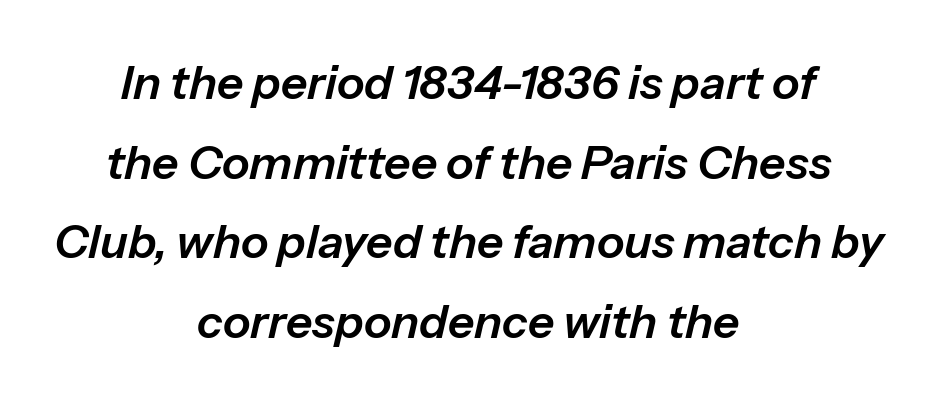
Q: Is the text italic (slanted)? A: Yes, it leans right by about 13 degrees.
Q: Is the text underlined? A: No.
Q: How is the paragraph aligned? A: Centered.
Q: Is the spacing between letters normal or unusually wide? A: Normal.
Q: Width (condensed, normal, or wide)? A: Normal.
Q: Stroke contrast? A: Low.
Q: x-height? A: Medium.
Q: Monospaced? A: No.
